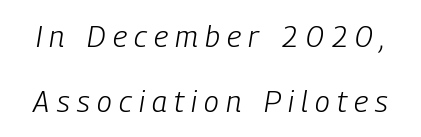
Each letter keeps its own natural width here, so spacing adapts to shape. The face looks like a standard text weight, possibly lighter. Vertically, the passage feels expansive, rows floating well apart. Descenders are the only things crossing below the line.
